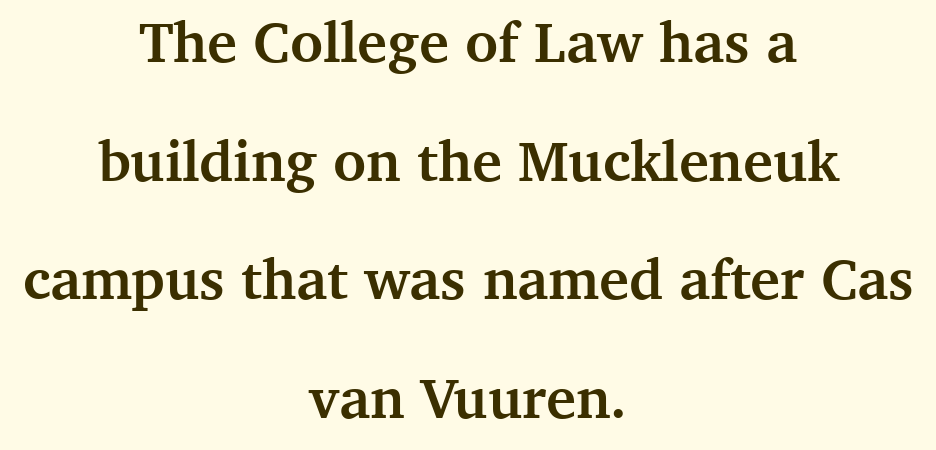
Q: Is the text bold? A: Yes.
Q: Is the text italic (slanted)? A: No, it is upright.
Q: Is the typeface a serif or a sans-serif typeface? A: Serif.
Q: Is the text underlined? A: No.
Q: How is the paragraph aligned? A: Centered.
Q: Is the spacing between letters normal or unusually wide? A: Normal.
Q: Is the spacing between lines tight, normal or loose? A: Loose.
Q: Width (condensed, normal, or wide)? A: Normal.
Q: Stroke contrast? A: Medium.
Q: x-height? A: Medium.
Q: Monospaced? A: No.
